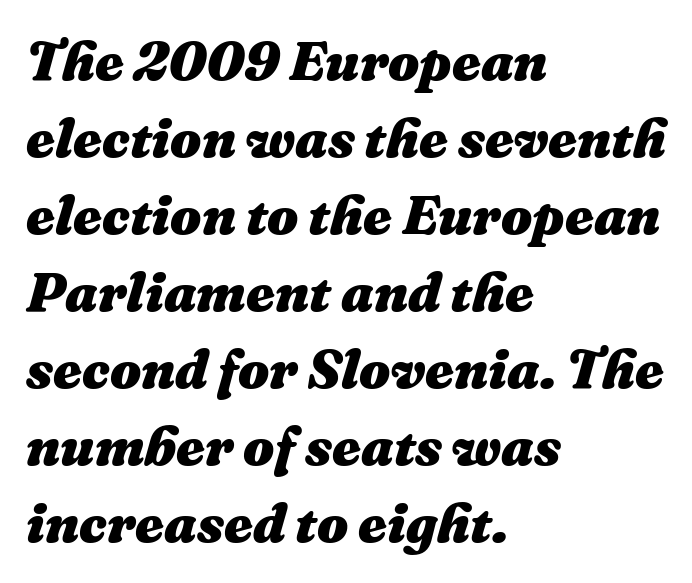
Q: Is the text bold? A: Yes.
Q: Is the text italic (slanted)? A: Yes, it leans right by about 16 degrees.
Q: Is the text underlined? A: No.
Q: How is the paragraph aligned? A: Left-aligned.
Q: Is the spacing between letters normal or unusually wide? A: Normal.
Q: Is the spacing between lines tight, normal or loose? A: Normal.
Q: Width (condensed, normal, or wide)? A: Normal.
Q: Stroke contrast? A: Medium.
Q: x-height? A: Medium.
Q: Monospaced? A: No.
